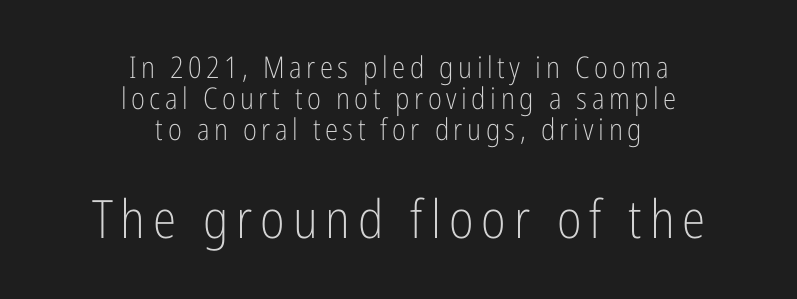
Q: Is the text bold? A: No.
Q: Is the text italic (slanted)? A: No, it is upright.
Q: Is the typeface a serif or a sans-serif typeface? A: Sans-serif.
Q: Is the text underlined? A: No.
Q: How is the paragraph aligned? A: Centered.
Q: Is the spacing between lines tight, normal or loose? A: Tight.
Q: Which block of text is set in a larger size, the first (top) or the second (bottom)? A: The second (bottom) one.
Q: Width (condensed, normal, or wide)? A: Condensed.
Q: Stroke contrast? A: Low.
Q: x-height? A: Medium.
Q: Monospaced? A: No.
